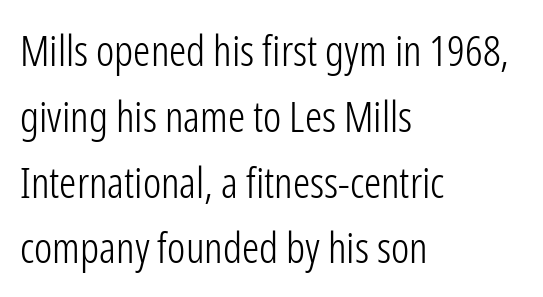
{"serif": "no", "italic": "no", "bold": "no", "weight": "light", "width": "condensed", "stroke_contrast": "low", "x_height": "medium", "monospaced": "no", "underline": "no", "align": "left", "line_spacing": "normal", "line_spacing_ratio": 1.53, "letter_spacing": "normal", "letter_spacing_em": 0.0, "glyph_px": 43}
